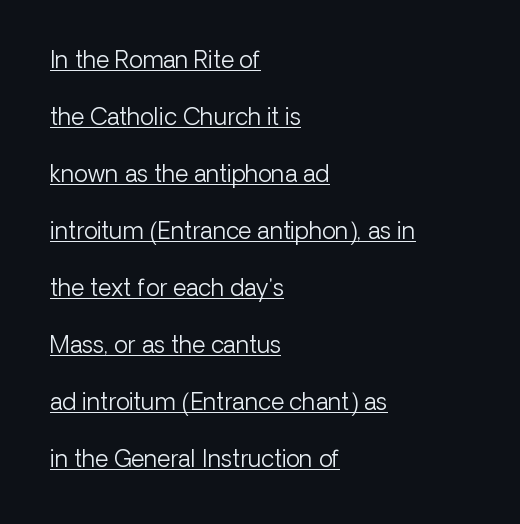
A student would call this left alignment; a typographer would say flush left, rag right. Designer's note — italics off, roman on. Honestly, the underline is the first thing you notice here. Think standard paragraph weight, or any step lighter than that. What's the leading like? Stretched, with rows far apart.
